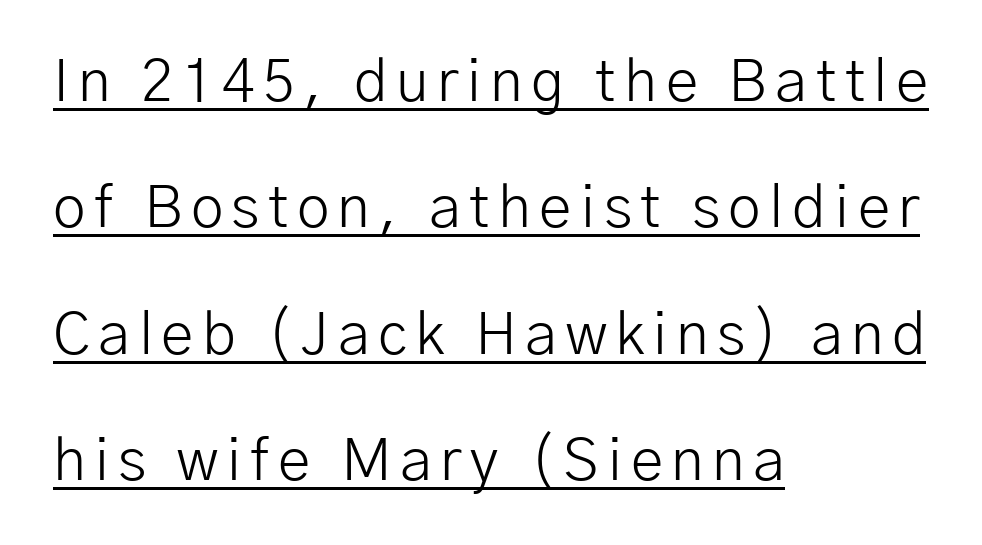
{"serif": "no", "italic": "no", "bold": "no", "weight": "light", "width": "normal", "stroke_contrast": "low", "x_height": "medium", "monospaced": "no", "underline": "yes", "align": "left", "line_spacing": "loose", "line_spacing_ratio": 2.14, "glyph_px": 59}
